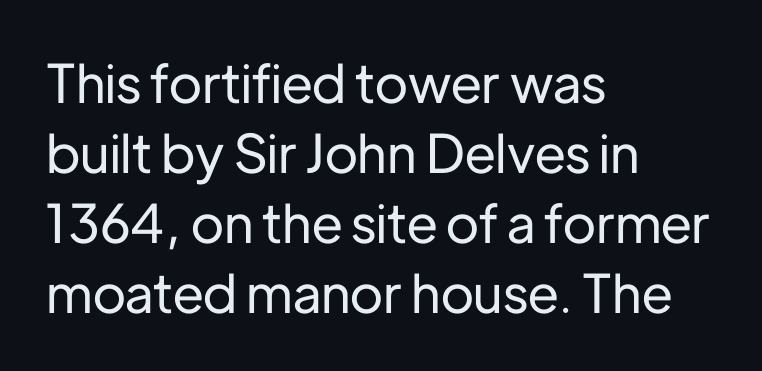
{"serif": "no", "italic": "no", "width": "normal", "stroke_contrast": "low", "x_height": "medium", "monospaced": "no", "underline": "no", "align": "left", "line_spacing": "normal", "line_spacing_ratio": 1.32, "letter_spacing": "normal", "letter_spacing_em": 0.0, "glyph_px": 53}
